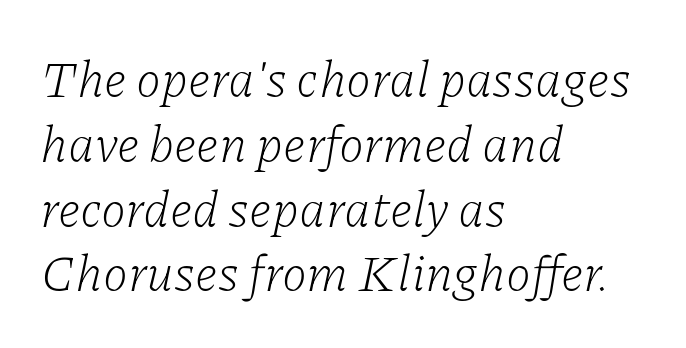
{"serif": "yes", "italic": "yes", "lean": "right", "slant_degrees": 11, "bold": "no", "weight": "light", "width": "normal", "stroke_contrast": "low", "x_height": "medium", "monospaced": "no", "underline": "no", "align": "left", "line_spacing": "normal", "line_spacing_ratio": 1.27, "letter_spacing": "normal", "letter_spacing_em": 0.0, "glyph_px": 51}
